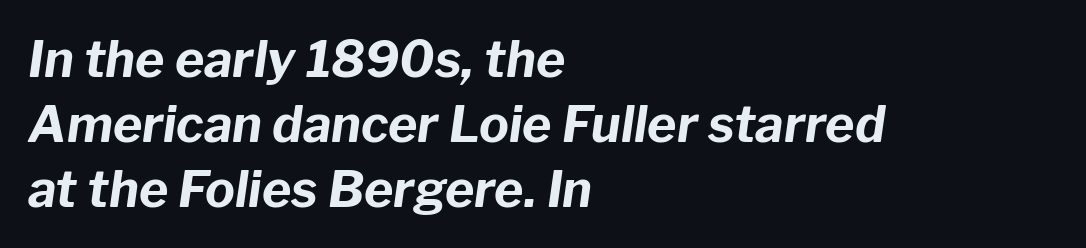
{"italic": "yes", "lean": "right", "slant_degrees": 8, "bold": "yes", "weight": "bold", "width": "normal", "stroke_contrast": "low", "x_height": "medium", "monospaced": "no", "underline": "no", "align": "left", "line_spacing": "normal", "line_spacing_ratio": 1.3, "letter_spacing": "normal", "letter_spacing_em": 0.0, "glyph_px": 50}
